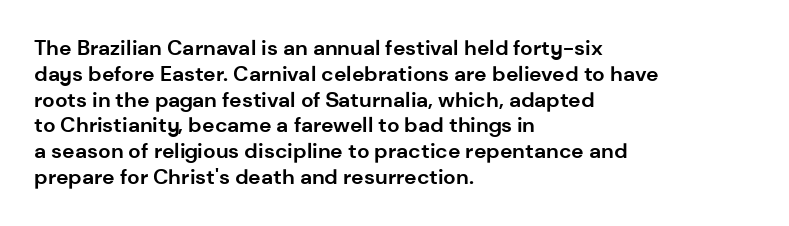
{"italic": "no", "bold": "yes", "underline": "no", "align": "left", "line_spacing_ratio": 1.23, "letter_spacing": "normal", "letter_spacing_em": 0.0, "glyph_px": 21}
